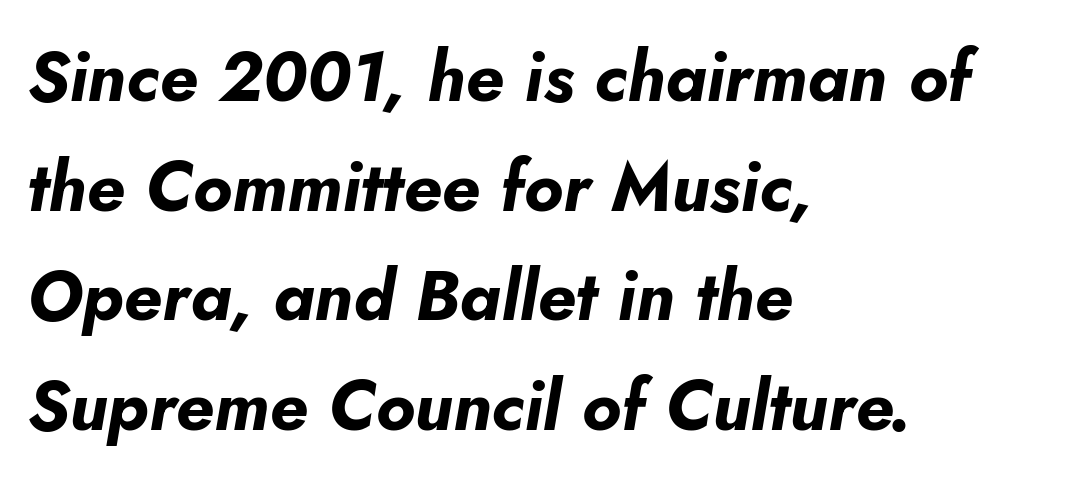
Q: Is the text bold? A: Yes.
Q: Is the text italic (slanted)? A: Yes, it leans right by about 5 degrees.
Q: Is the text underlined? A: No.
Q: How is the paragraph aligned? A: Left-aligned.
Q: Is the spacing between letters normal or unusually wide? A: Normal.
Q: Is the spacing between lines tight, normal or loose? A: Normal.
Q: Width (condensed, normal, or wide)? A: Normal.
Q: Stroke contrast? A: Low.
Q: x-height? A: Small.
Q: Monospaced? A: No.
